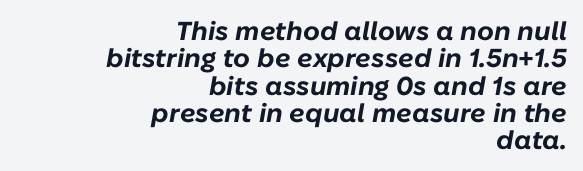
Students, note that the glyphs here touch the page at normal intervals. Heavy, bold letterforms. This sample trades vertical openness for compactness between lines. Quick note: italic. The words here are not underlined. The compositor pushed each line to the right boundary.
